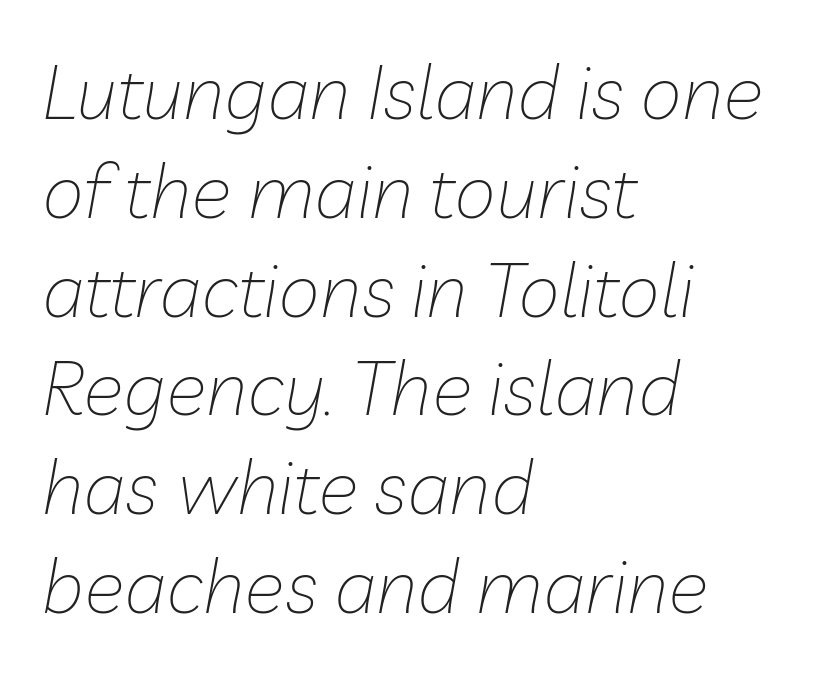
Q: Is the text bold? A: No.
Q: Is the text italic (slanted)? A: Yes, it leans right by about 10 degrees.
Q: Is the text underlined? A: No.
Q: How is the paragraph aligned? A: Left-aligned.
Q: Is the spacing between letters normal or unusually wide? A: Normal.
Q: Is the spacing between lines tight, normal or loose? A: Normal.
Q: Width (condensed, normal, or wide)? A: Normal.
Q: Stroke contrast? A: Low.
Q: x-height? A: Medium.
Q: Monospaced? A: No.
